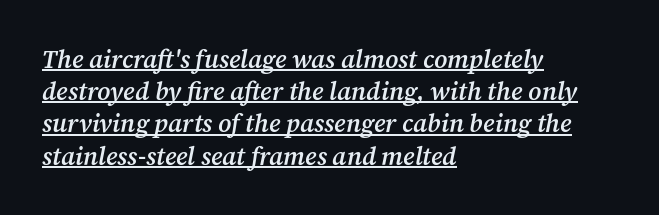
The image shows 25 px text type, italic (leaning right); set left-aligned, normal line spacing (1.29x), normal letter spacing, underlined.
